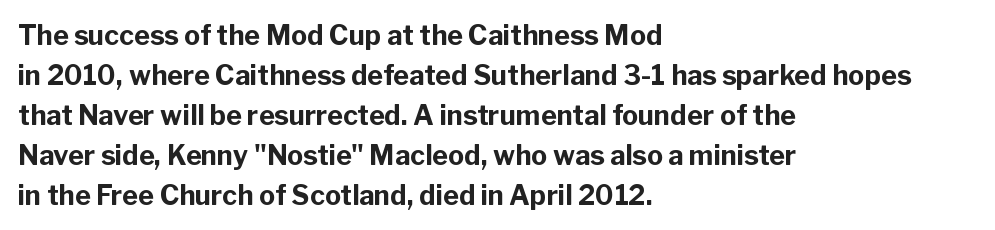
Q: Is the text bold? A: Yes.
Q: Is the text italic (slanted)? A: No, it is upright.
Q: Is the text underlined? A: No.
Q: How is the paragraph aligned? A: Left-aligned.
Q: Is the spacing between letters normal or unusually wide? A: Normal.
Q: Is the spacing between lines tight, normal or loose? A: Normal.
